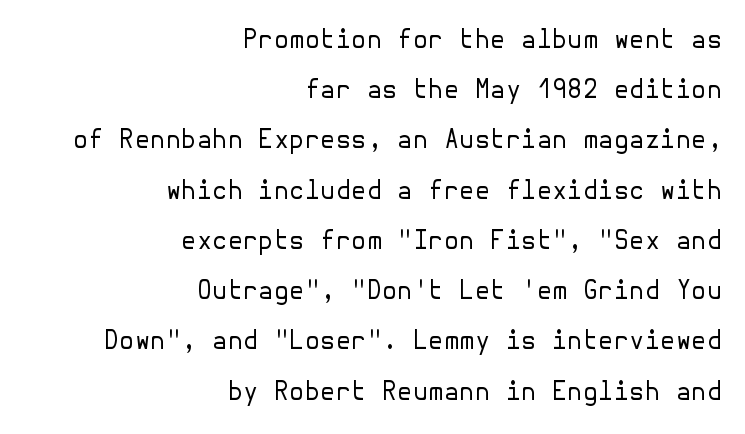
{"italic": "no", "bold": "no", "underline": "no", "align": "right", "line_spacing": "loose", "line_spacing_ratio": 2.01, "letter_spacing": "normal", "letter_spacing_em": 0.0, "glyph_px": 25}
